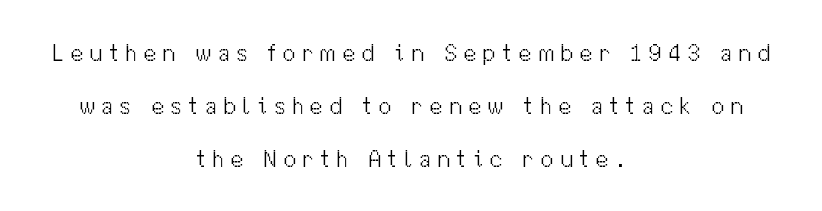
{"italic": "no", "bold": "no", "underline": "no", "align": "center", "line_spacing": "loose", "line_spacing_ratio": 2.31, "letter_spacing": "wide", "letter_spacing_em": 0.28, "glyph_px": 23}
